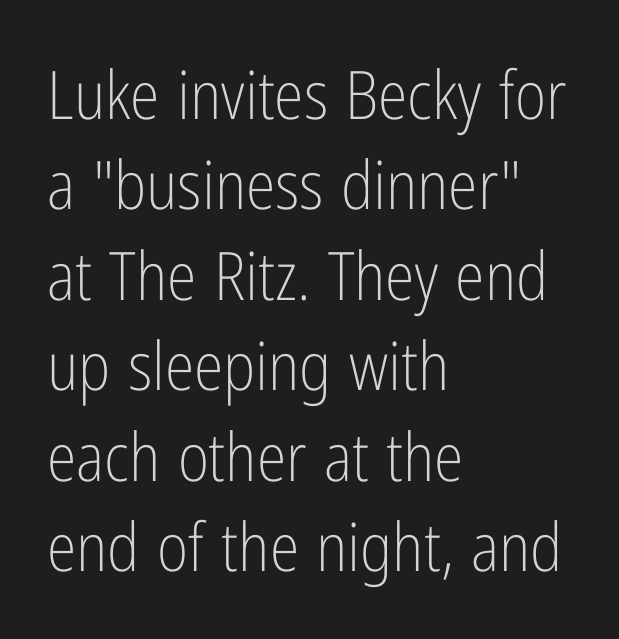
Q: Is the text bold? A: No.
Q: Is the text italic (slanted)? A: No, it is upright.
Q: Is the typeface a serif or a sans-serif typeface? A: Sans-serif.
Q: Is the text underlined? A: No.
Q: How is the paragraph aligned? A: Left-aligned.
Q: Is the spacing between letters normal or unusually wide? A: Normal.
Q: Is the spacing between lines tight, normal or loose? A: Normal.
Q: Width (condensed, normal, or wide)? A: Condensed.
Q: Stroke contrast? A: Low.
Q: x-height? A: Medium.
Q: Monospaced? A: No.
